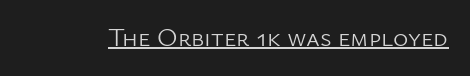
{"italic": "no", "bold": "no", "underline": "yes", "letter_spacing": "normal", "letter_spacing_em": 0.0, "glyph_px": 26}
